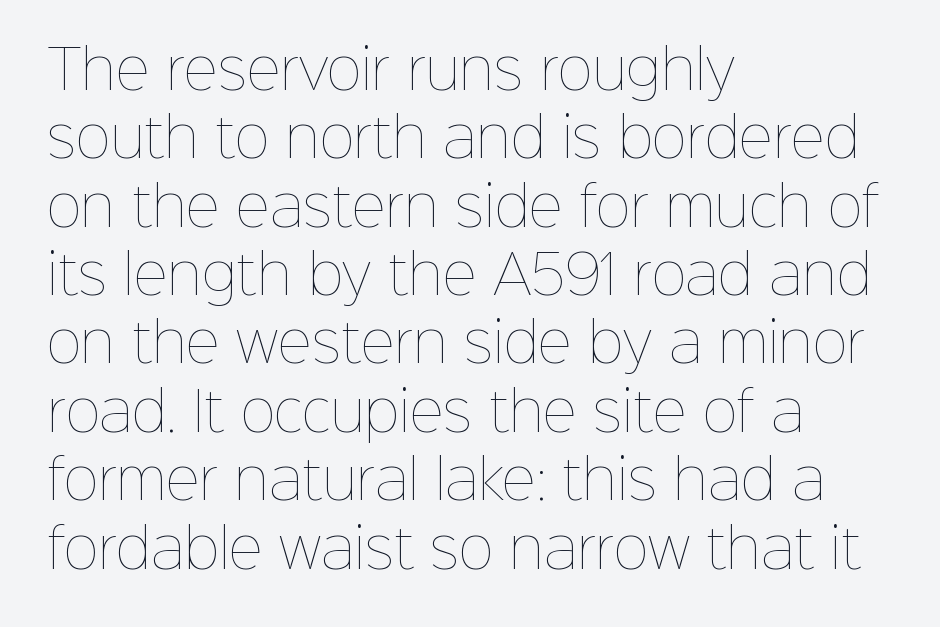
Line beginnings align vertically; line endings do not. Unlike italic type, these characters show no tilt at all. This block has exactly the height ordinary leading produces. Counters stay open thanks to moderate or lighter strokes. The line texture is even and compact thanks to regular tracking.
